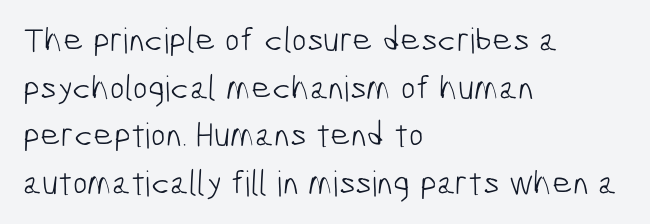
{"serif": "no", "bold": "no", "weight": "light", "width": "condensed", "stroke_contrast": "low", "x_height": "medium", "monospaced": "no", "underline": "no", "align": "left", "line_spacing": "normal", "line_spacing_ratio": 1.36, "letter_spacing": "normal", "letter_spacing_em": 0.0, "glyph_px": 35}
